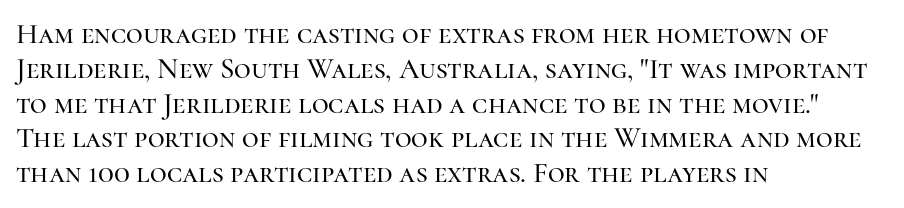
Q: Is the text italic (slanted)? A: No, it is upright.
Q: Is the typeface a serif or a sans-serif typeface? A: Serif.
Q: Is the text underlined? A: No.
Q: How is the paragraph aligned? A: Left-aligned.
Q: Is the spacing between letters normal or unusually wide? A: Normal.
Q: Width (condensed, normal, or wide)? A: Normal.
Q: Stroke contrast? A: High.
Q: x-height? A: Medium.
Q: Monospaced? A: No.
